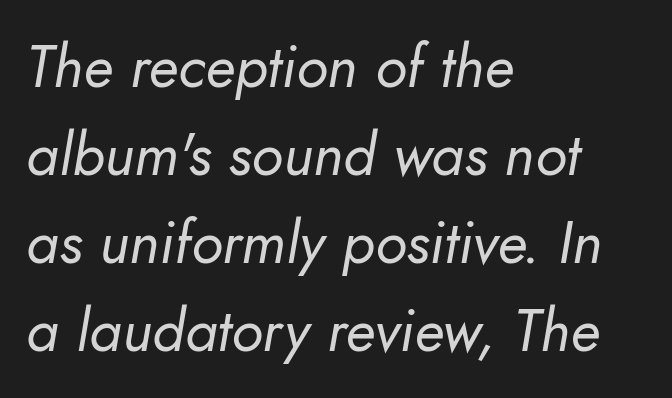
{"italic": "yes", "lean": "right", "slant_degrees": 10, "bold": "no", "weight": "regular", "width": "normal", "stroke_contrast": "low", "x_height": "small", "monospaced": "no", "underline": "no", "align": "left", "line_spacing": "normal", "line_spacing_ratio": 1.49, "letter_spacing": "normal", "letter_spacing_em": 0.0, "glyph_px": 59}
